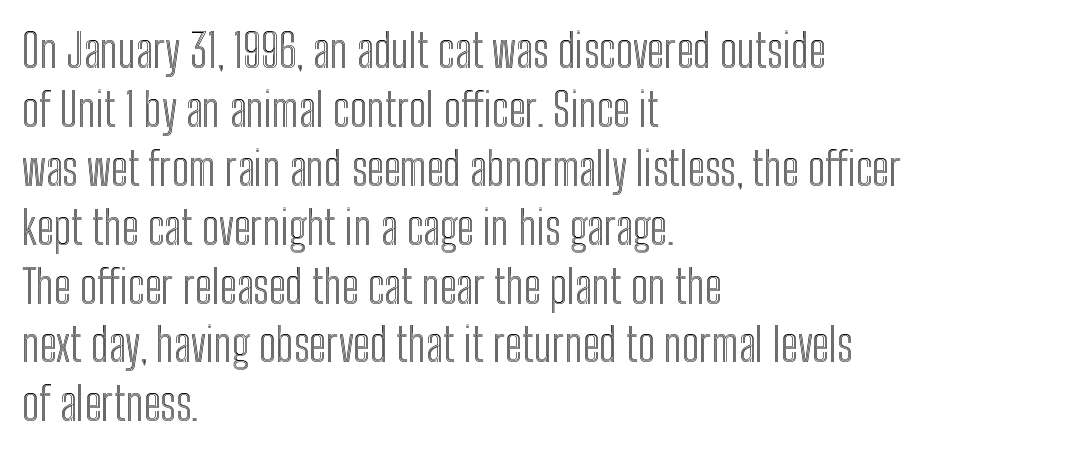
The image shows 46 px condensed type, upright; set left-aligned, normal line spacing (1.28x), normal letter spacing, not underlined; a medium x-height.
